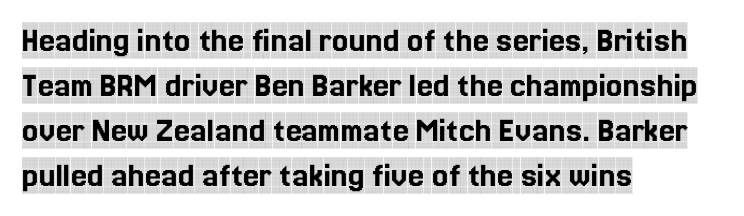
{"serif": "yes", "italic": "no", "width": "condensed", "x_height": "large", "monospaced": "no", "underline": "no", "align": "left", "line_spacing": "normal", "line_spacing_ratio": 1.25, "letter_spacing": "normal", "letter_spacing_em": 0.0, "glyph_px": 36}
